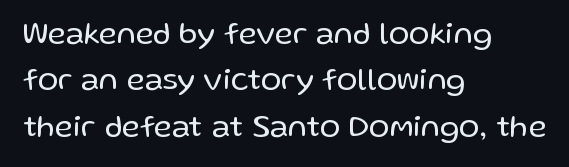
Characters remain perfectly vertical along every line. Default kerning and tracking; the words read as compact shapes. Vertically, the passage feels balanced, rows spaced as you'd expect. This sample uses a sans-serif face.
